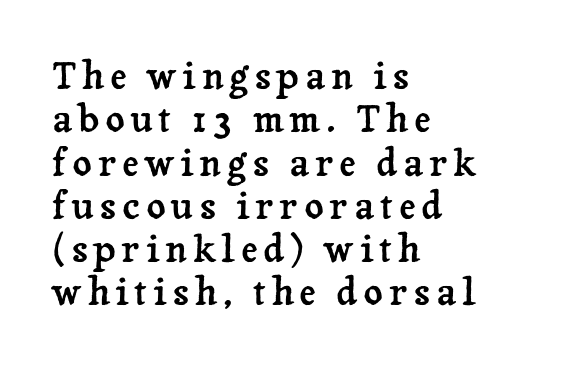
Q: Is the text italic (slanted)? A: No, it is upright.
Q: Is the typeface a serif or a sans-serif typeface? A: Serif.
Q: Is the text underlined? A: No.
Q: How is the paragraph aligned? A: Left-aligned.
Q: Width (condensed, normal, or wide)? A: Normal.
Q: Stroke contrast? A: Low.
Q: x-height? A: Medium.
Q: Monospaced? A: No.
